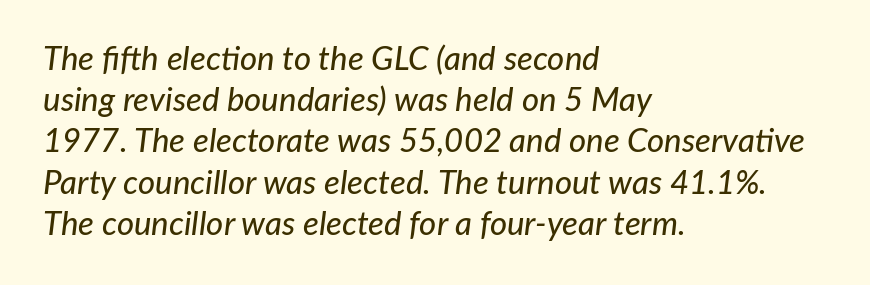
The image shows 33 px text type, italic (leaning right); set left-aligned, normal line spacing (1.25x), normal letter spacing, not underlined; low stroke contrast and a medium x-height.
